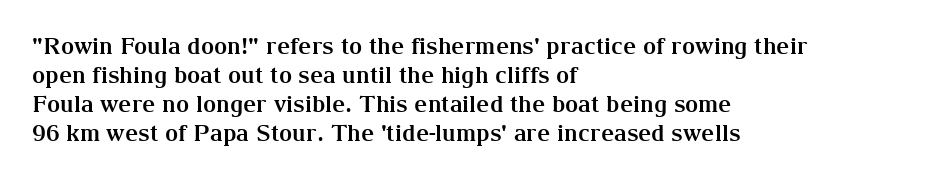
{"italic": "no", "bold": "yes", "underline": "no", "align": "left", "line_spacing": "normal", "line_spacing_ratio": 1.26, "letter_spacing": "normal", "letter_spacing_em": 0.0, "glyph_px": 23}
